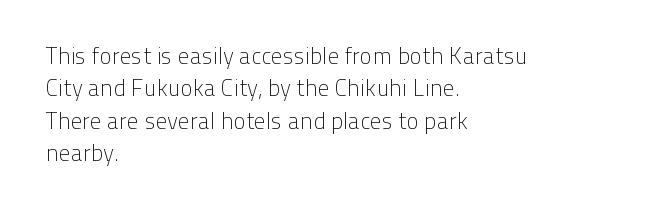
{"italic": "no", "bold": "no", "underline": "no", "align": "left", "line_spacing": "normal", "line_spacing_ratio": 1.41, "letter_spacing": "normal", "letter_spacing_em": 0.0, "glyph_px": 23}
